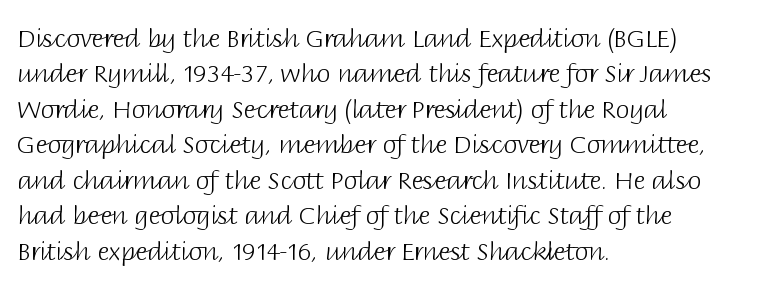
Plain, unruled lines of type. Is the type heavy? It reads as light-to-regular instead. Interline gaps are of average width in this sample. In terms of posture, this sample is upright. These lines are set flush left with a ragged right edge. Nothing unusual about the tracking: characters are spaced as the font intends.
